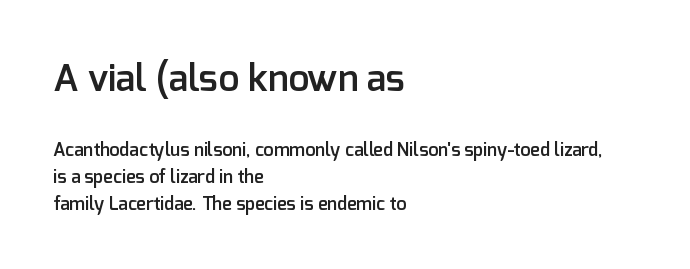
Q: Is the text bold? A: Semi-bold.
Q: Is the text italic (slanted)? A: No, it is upright.
Q: Is the typeface a serif or a sans-serif typeface? A: Sans-serif.
Q: Is the text underlined? A: No.
Q: How is the paragraph aligned? A: Left-aligned.
Q: Is the spacing between letters normal or unusually wide? A: Normal.
Q: Is the spacing between lines tight, normal or loose? A: Normal.
Q: Which block of text is set in a larger size, the first (top) or the second (bottom)? A: The first (top) one.
Q: Width (condensed, normal, or wide)? A: Normal.
Q: Stroke contrast? A: Low.
Q: x-height? A: Medium.
Q: Monospaced? A: No.
